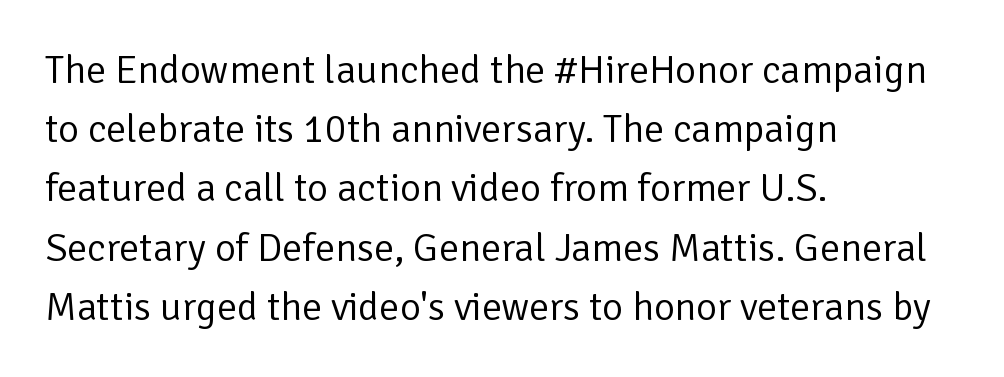
The image shows 40 px regular-weight sans-serif type, upright; set left-aligned, normal line spacing (1.48x), normal letter spacing, not underlined; low stroke contrast and a medium x-height.
